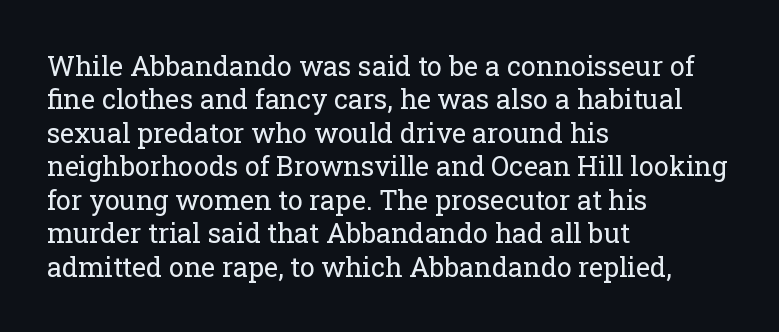
No letter is thick-stroked: the sample isn't bold. This rendering leaves character spacing at its baseline value. A bare baseline throughout the passage. Line beginnings align vertically; line endings do not. This sample uses an upright cut, with every glyph sitting square on the baseline.
